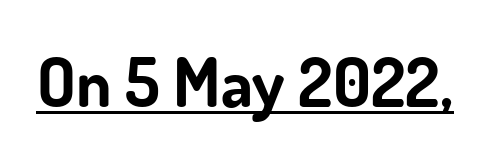
Q: Is the text bold? A: Yes.
Q: Is the text italic (slanted)? A: No, it is upright.
Q: Is the typeface a serif or a sans-serif typeface? A: Sans-serif.
Q: Is the text underlined? A: Yes.
Q: Is the spacing between letters normal or unusually wide? A: Normal.
Q: Width (condensed, normal, or wide)? A: Normal.
Q: Stroke contrast? A: Low.
Q: x-height? A: Small.
Q: Monospaced? A: No.
